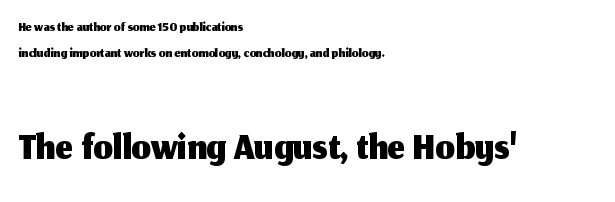
A roman cut, with each character standing at attention. Evenly set lines give the paragraph a standard silhouette. Every row of glyphs begins at an identical x-position on the left. The baseline area is clear. The glyphs in this specimen are sans serif. The rendering keeps characters at their native spacing.
